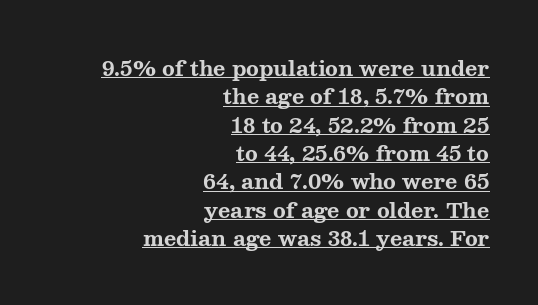
The image shows 21 px bold type, upright; set right-aligned, normal line spacing (1.35x), normal letter spacing, underlined.
